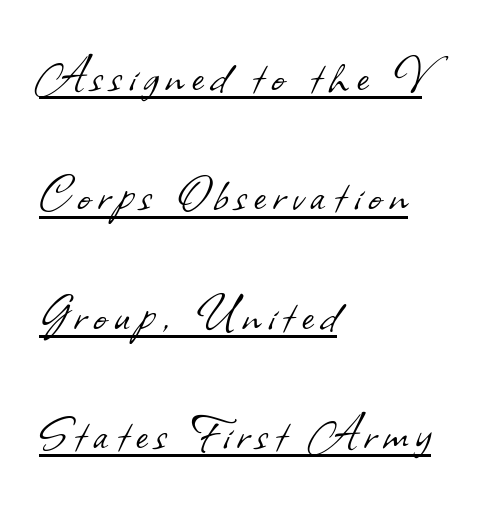
Caption: multi-line text, flush left, ragged right. Here the designer chose a conventional face with non-uniform glyph widths. The face used here is a sans, in the tradition of grotesques and geometrics. No extra ink here — the face is not bold.
